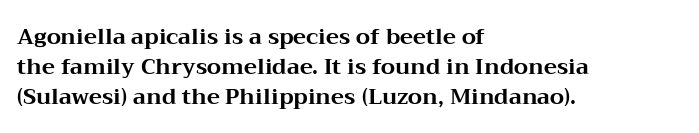
Q: Is the text bold? A: Yes.
Q: Is the text italic (slanted)? A: No, it is upright.
Q: Is the text underlined? A: No.
Q: How is the paragraph aligned? A: Left-aligned.
Q: Is the spacing between letters normal or unusually wide? A: Normal.
Q: Is the spacing between lines tight, normal or loose? A: Normal.
